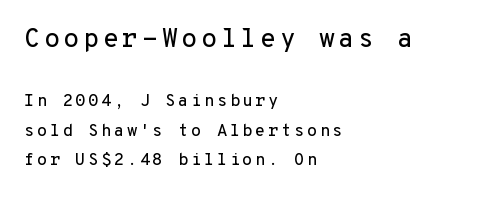
Line starts are locked; line ends wander. Nope, not italic — everything's standing straight. Words float on clear page, feet unadorned. The block sitting higher on the canvas is the one with enlarged characters.
